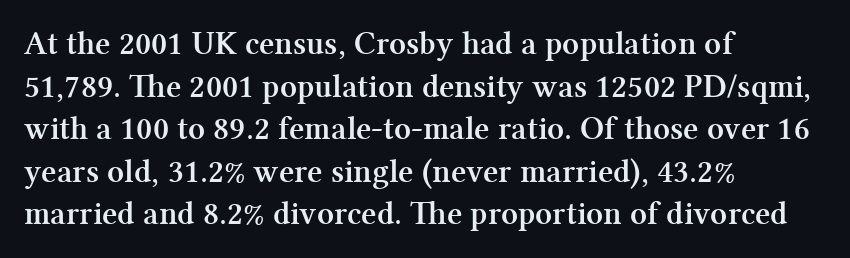
{"serif": "yes", "italic": "no", "bold": "yes", "weight": "semibold", "width": "normal", "stroke_contrast": "medium", "x_height": "medium", "monospaced": "no", "underline": "no", "align": "left", "line_spacing": "normal", "line_spacing_ratio": 1.29, "letter_spacing": "normal", "letter_spacing_em": 0.0, "glyph_px": 33}
